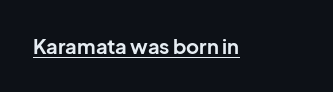
{"italic": "no", "bold": "yes", "underline": "yes", "letter_spacing": "normal", "letter_spacing_em": 0.0, "glyph_px": 20}
